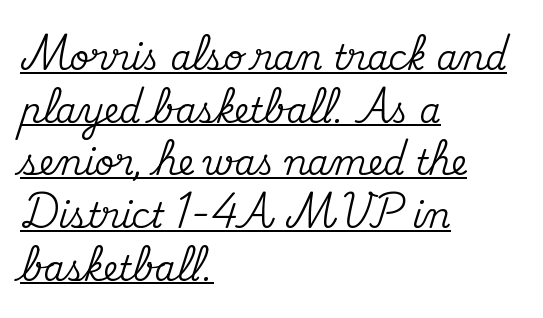
Q: Is the text italic (slanted)? A: Yes.
Q: Is the typeface a serif or a sans-serif typeface? A: Serif.
Q: Is the text underlined? A: Yes.
Q: How is the paragraph aligned? A: Left-aligned.
Q: Is the spacing between letters normal or unusually wide? A: Normal.
Q: Is the spacing between lines tight, normal or loose? A: Normal.
Q: Width (condensed, normal, or wide)? A: Normal.
Q: Stroke contrast? A: Medium.
Q: x-height? A: Small.
Q: Monospaced? A: No.
